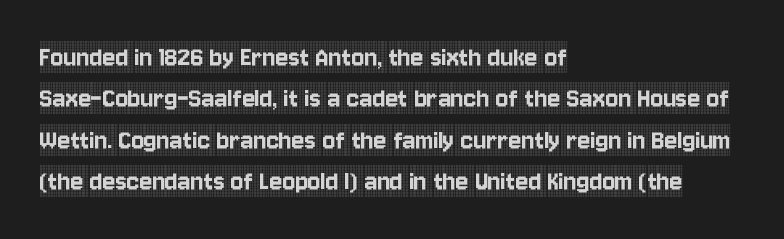
A clean baseline with only descenders dipping below it. The text block is weighted toward the left margin, trailing off unevenly rightward. Unlike italic type, these characters show no tilt at all. I'd call this a serif setting — the letters wear small feet. This sample uses plain, unmodified letter spacing. The passage shown is typed in a proportional face where columns would drift.
